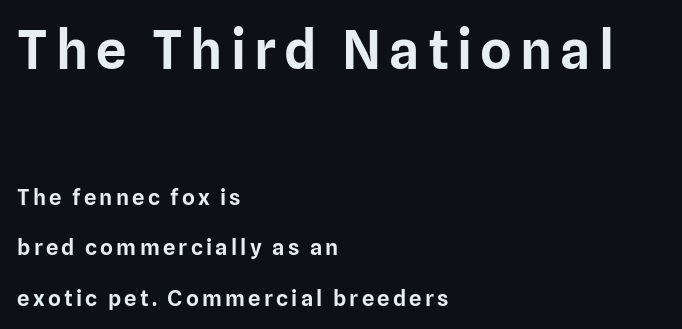
A roman cut, with each character standing at attention. The setting favours the left margin, as ordinary paragraphs usually do. The baseline area is clear. Think of a printed novel: that variable character pitch is what you see here. Compare the two chunks: the upper has the greater cap height.
